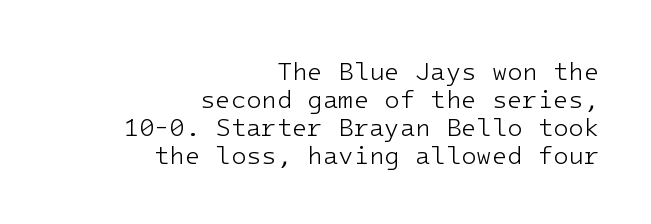
This sample trades vertical openness for compactness between lines. Each row of text sits above clean, open space. Standard letterfit; no display-style spreading of the glyphs. Vertical stems look standard width or narrower in stroke. These lines stack with their right ends in a neat column.
